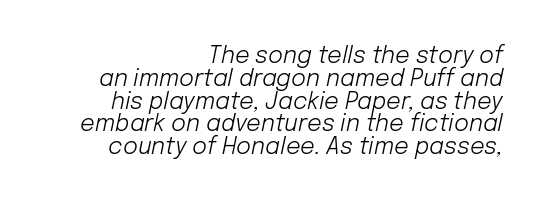
The image shows 23 px text type, italic (leaning right); set right-aligned, tight line spacing (0.99x), normal letter spacing, not underlined.
